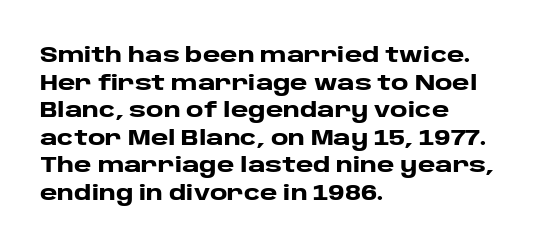
Q: Is the text bold? A: Yes.
Q: Is the text italic (slanted)? A: No, it is upright.
Q: Is the text underlined? A: No.
Q: How is the paragraph aligned? A: Left-aligned.
Q: Is the spacing between letters normal or unusually wide? A: Normal.
Q: Is the spacing between lines tight, normal or loose? A: Normal.
